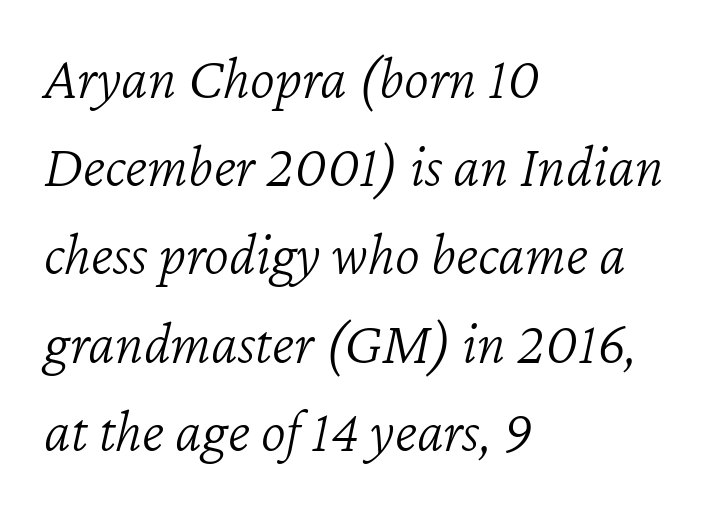
{"italic": "yes", "lean": "right", "slant_degrees": 12, "bold": "no", "weight": "light", "width": "normal", "stroke_contrast": "low", "x_height": "medium", "monospaced": "no", "underline": "no", "align": "left", "line_spacing": "normal", "line_spacing_ratio": 1.47, "letter_spacing": "normal", "letter_spacing_em": 0.0, "glyph_px": 60}
